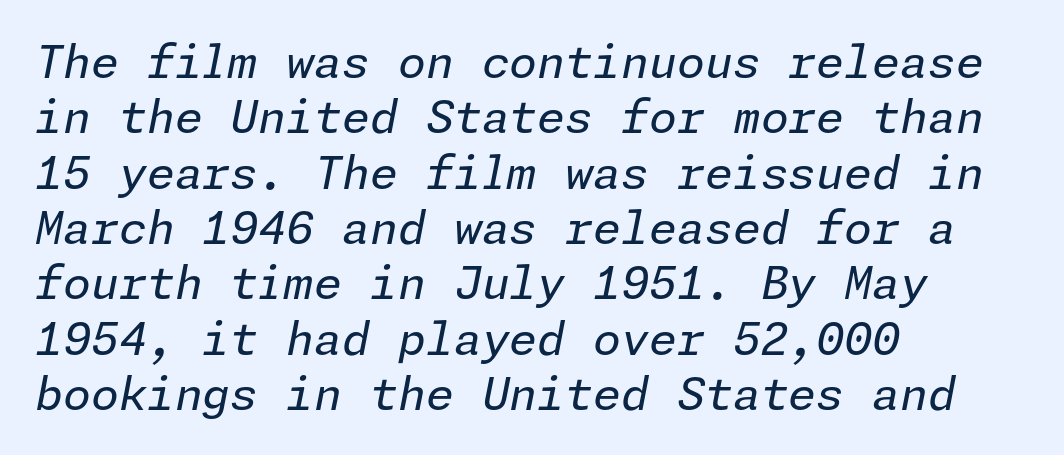
The image shows 45 px regular-weight type, italic (leaning right); set left-aligned, line spacing 1.23x, normal letter spacing, not underlined; low stroke contrast and a medium x-height.
